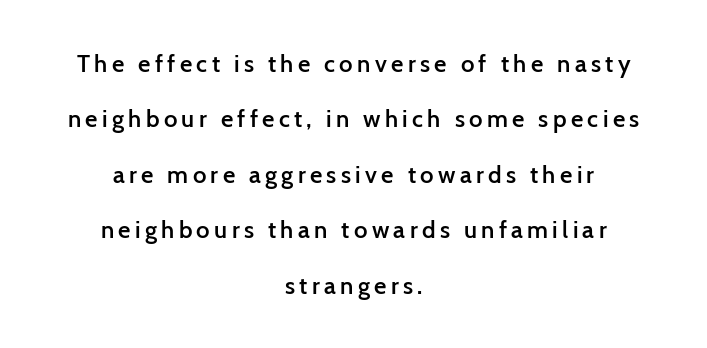
Q: Is the text bold? A: Semi-bold.
Q: Is the text italic (slanted)? A: No, it is upright.
Q: Is the text underlined? A: No.
Q: How is the paragraph aligned? A: Centered.
Q: Is the spacing between lines tight, normal or loose? A: Loose.
